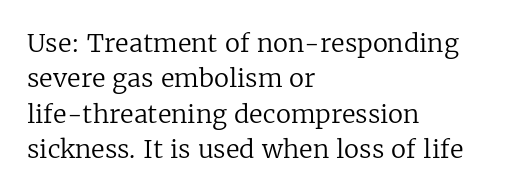
Plain, unruled lines of type. Is the type heavy? It reads as light-to-regular instead. Interline gaps are of average width in this sample. In terms of posture, this sample is upright. These lines are set flush left with a ragged right edge. Nothing unusual about the tracking: characters are spaced as the font intends.
